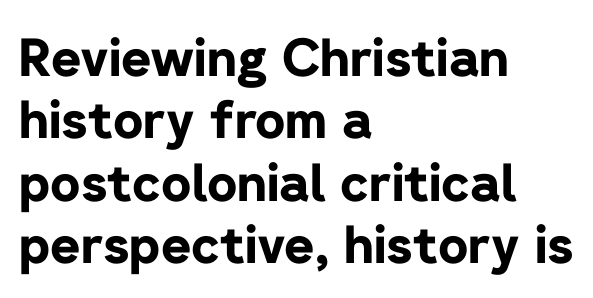
The image shows 52 px bold sans-serif type, upright; set left-aligned, line spacing 1.2x, normal letter spacing, not underlined; low stroke contrast and a medium x-height.
